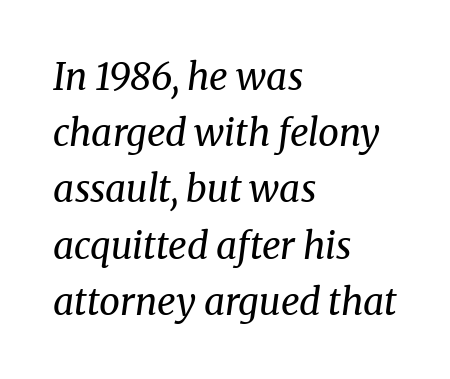
Q: Is the text bold? A: No.
Q: Is the text italic (slanted)? A: Yes, it leans right by about 8 degrees.
Q: Is the typeface a serif or a sans-serif typeface? A: Serif.
Q: Is the text underlined? A: No.
Q: How is the paragraph aligned? A: Left-aligned.
Q: Is the spacing between letters normal or unusually wide? A: Normal.
Q: Is the spacing between lines tight, normal or loose? A: Normal.
Q: Width (condensed, normal, or wide)? A: Normal.
Q: Stroke contrast? A: Medium.
Q: x-height? A: Medium.
Q: Monospaced? A: No.
